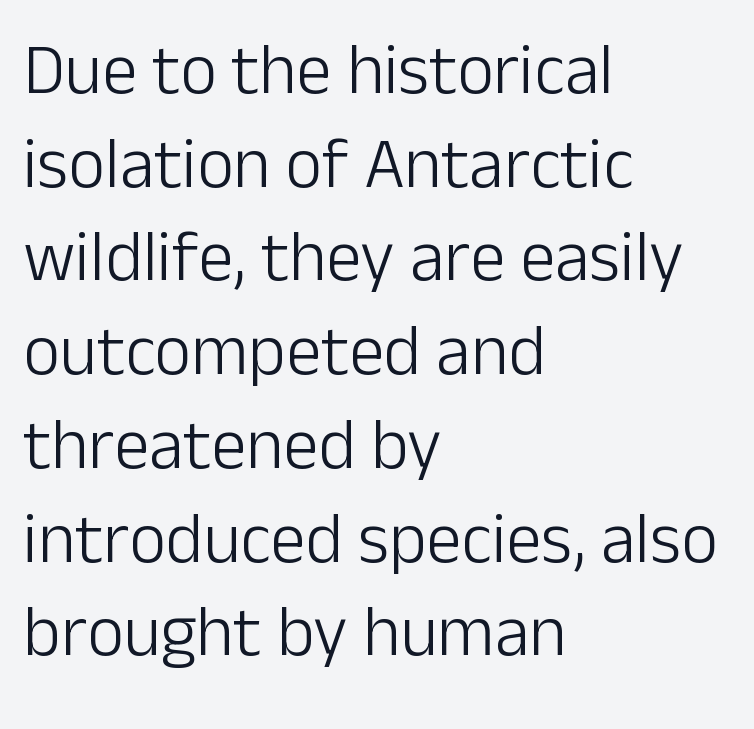
{"serif": "no", "italic": "no", "bold": "no", "weight": "light", "width": "normal", "stroke_contrast": "low", "x_height": "medium", "monospaced": "no", "underline": "no", "align": "left", "line_spacing": "normal", "line_spacing_ratio": 1.32, "letter_spacing": "normal", "letter_spacing_em": 0.0, "glyph_px": 71}
